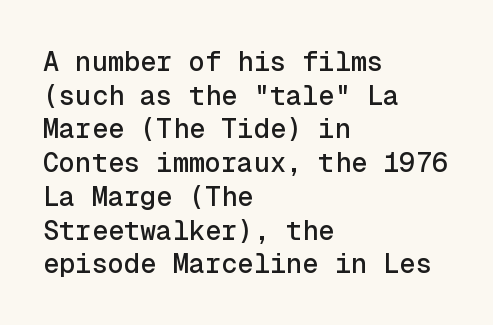
This is the regular roman posture of the typeface. Does extra space separate the letters? No, they use regular spacing. One-word summary of the alignment: left. How would I describe the line gaps? Plain and ordinary.
